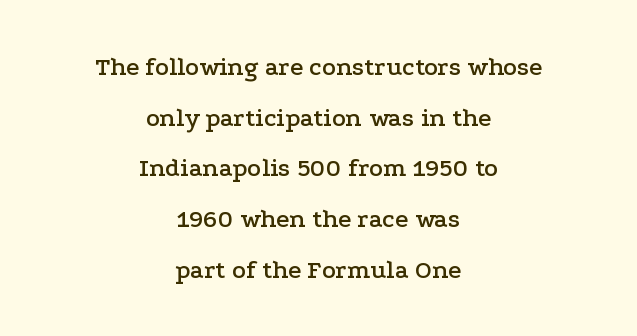
{"italic": "no", "underline": "no", "align": "center", "line_spacing": "loose", "line_spacing_ratio": 1.95, "letter_spacing": "normal", "letter_spacing_em": 0.0, "glyph_px": 26}
